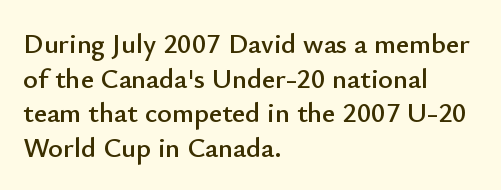
The image shows 28 px sans-serif type, upright; set left-aligned, line spacing 1.24x, normal letter spacing, not underlined; low stroke contrast and a small x-height.
